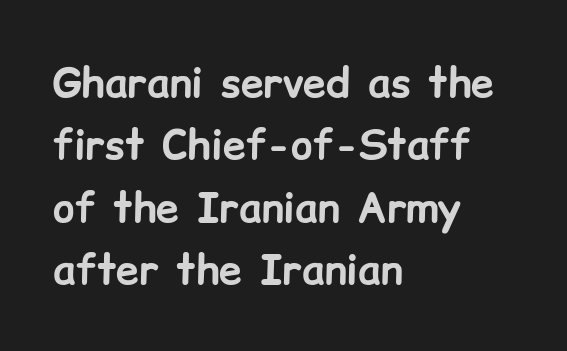
Character widths vary here, with narrow letters taking less room than wide ones. You could call the tracking neutral — neither tight nor loose. Grotesque or geometric, the face here clearly has no serifs. The space between consecutive lines is moderate. Chunky letters — that's bold for sure. The strip under each line holds only bare page.
